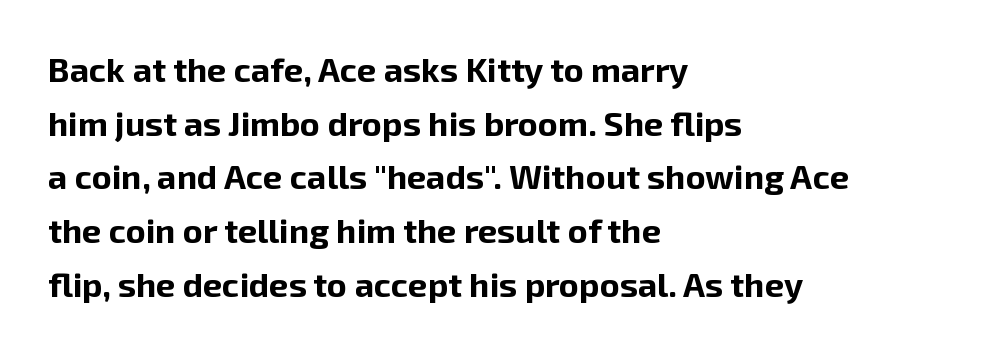
Q: Is the text bold? A: Yes.
Q: Is the text italic (slanted)? A: No, it is upright.
Q: Is the typeface a serif or a sans-serif typeface? A: Sans-serif.
Q: Is the text underlined? A: No.
Q: How is the paragraph aligned? A: Left-aligned.
Q: Is the spacing between letters normal or unusually wide? A: Normal.
Q: Is the spacing between lines tight, normal or loose? A: Normal.
Q: Width (condensed, normal, or wide)? A: Normal.
Q: Stroke contrast? A: Low.
Q: x-height? A: Medium.
Q: Monospaced? A: No.
